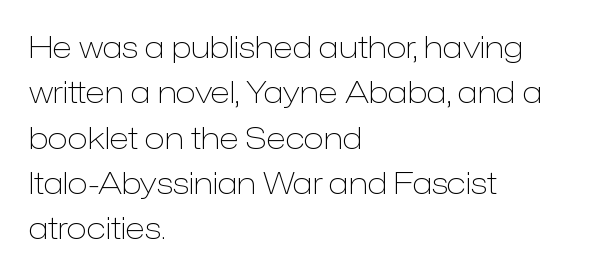
The image shows 30 px light sans-serif type, upright; set left-aligned, normal line spacing (1.51x), normal letter spacing, not underlined; low stroke contrast and a medium x-height.
